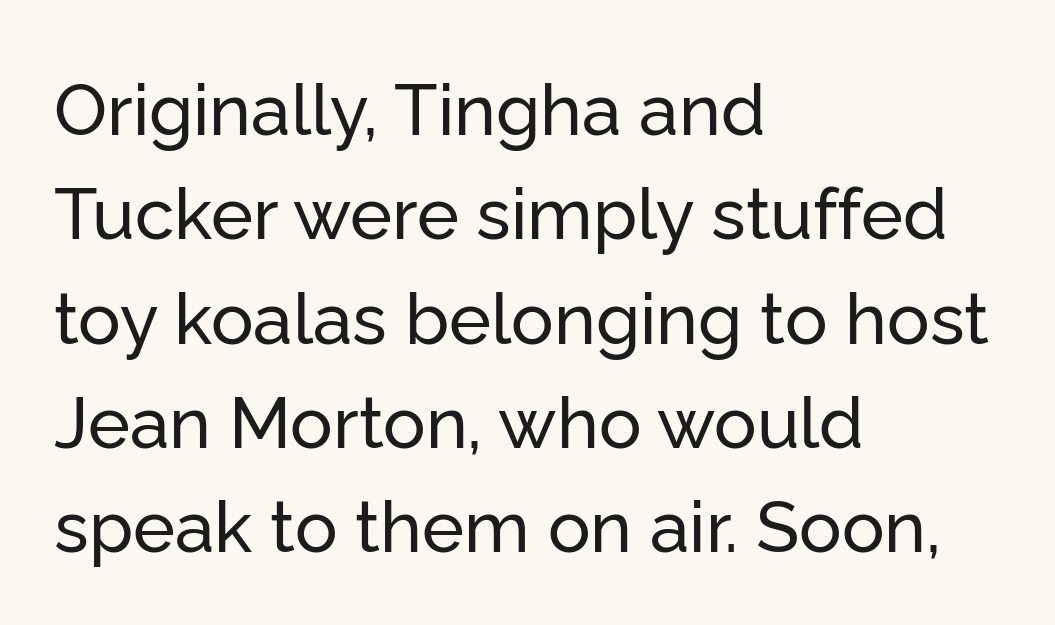
The area under the type is left untouched. These lines are rendered in a variable-pitch font. In terms of leading, this rendering sits right in the middle. Layout note: lines flush left. You can tell from the bare stems that sans-serif type was used.
